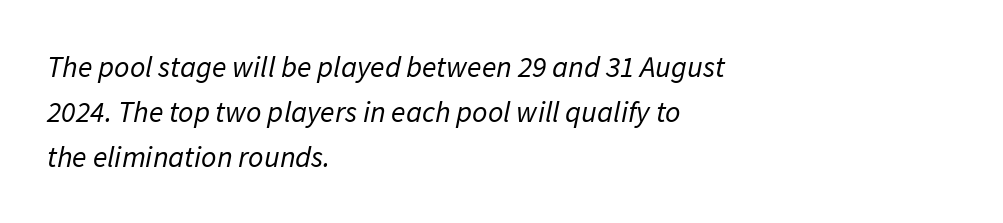
The image shows 30 px regular-weight sans-serif type; set left-aligned, normal line spacing (1.5x), normal letter spacing, not underlined; low stroke contrast and a medium x-height.
